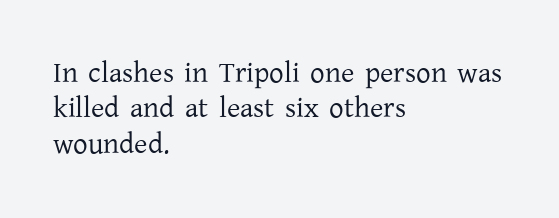
Vertical stems look standard width or narrower in stroke. A typesetter would call this proportional, since set widths differ per character. You can tell it's not italic because the verticals are truly vertical. Between one letter and the next there's only the usual sliver of space.
